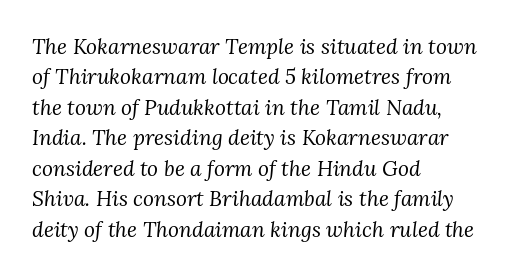
{"italic": "yes", "lean": "right", "slant_degrees": 3, "bold": "no", "underline": "no", "align": "left", "line_spacing": "normal", "line_spacing_ratio": 1.45, "letter_spacing": "normal", "letter_spacing_em": 0.0, "glyph_px": 21}
